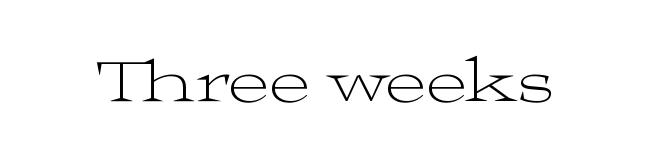
The foot of each line stays bare and open. Does the type have serifs? Yes, each stem ends in a small foot. Think of a printed novel: that variable character pitch is what you see here. Nothing unusual about the tracking: characters are spaced as the font intends.
